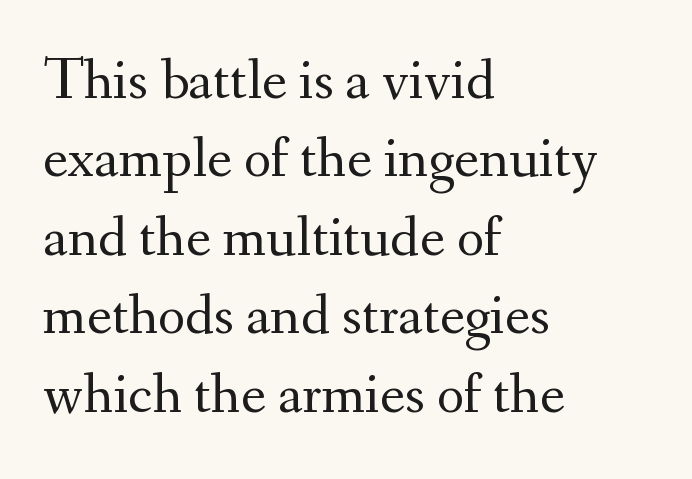
{"serif": "yes", "italic": "no", "bold": "no", "weight": "regular", "width": "normal", "stroke_contrast": "medium", "x_height": "small", "monospaced": "no", "underline": "no", "align": "left", "line_spacing": "normal", "line_spacing_ratio": 1.33, "letter_spacing": "normal", "letter_spacing_em": 0.0, "glyph_px": 59}
